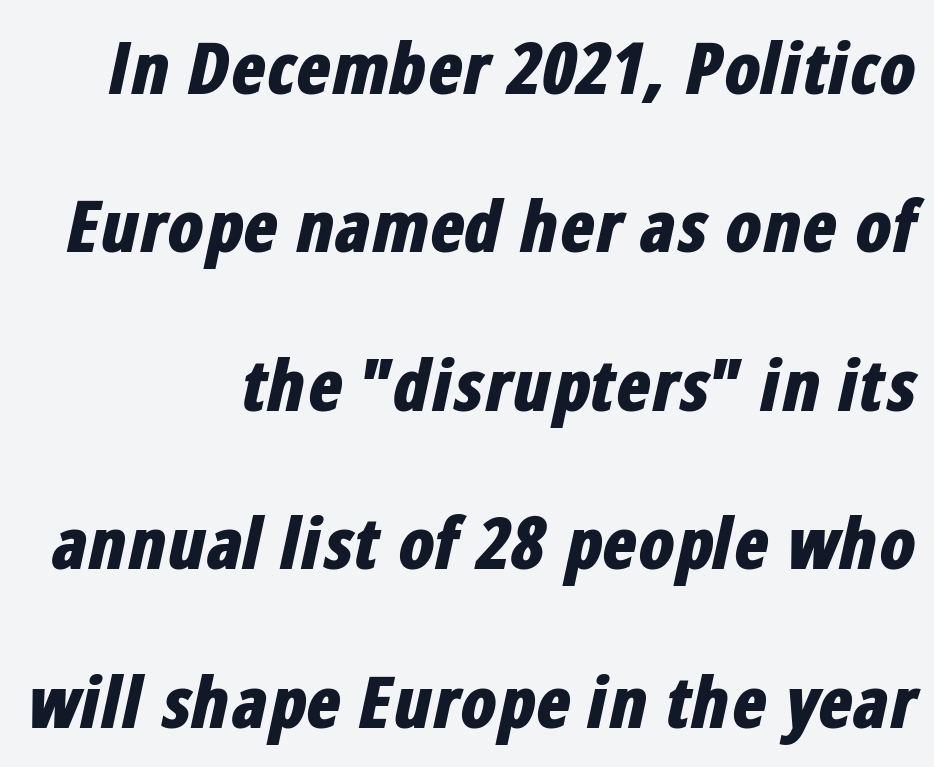
The image shows 72 px bold, condensed type, italic (leaning right); set right-aligned, loose line spacing (2.2x), normal letter spacing, not underlined; low stroke contrast and a medium x-height.
